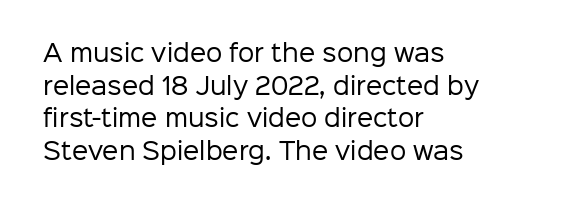
Q: Is the text bold? A: No.
Q: Is the text italic (slanted)? A: No, it is upright.
Q: Is the text underlined? A: No.
Q: How is the paragraph aligned? A: Left-aligned.
Q: Is the spacing between letters normal or unusually wide? A: Normal.
Q: Is the spacing between lines tight, normal or loose? A: Normal.
